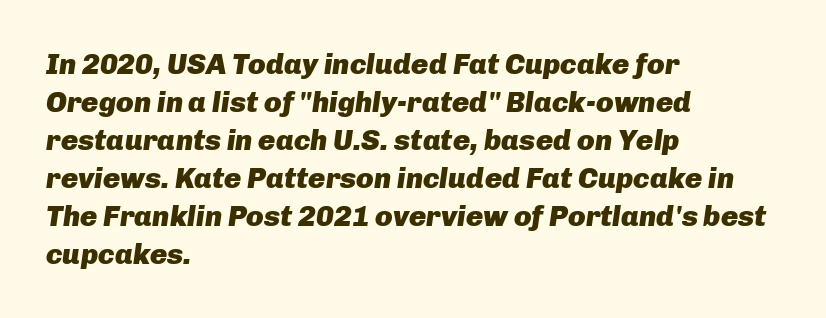
Q: Is the text bold? A: Yes.
Q: Is the text italic (slanted)? A: Yes, it leans right by about 8 degrees.
Q: Is the text underlined? A: No.
Q: How is the paragraph aligned? A: Left-aligned.
Q: Is the spacing between letters normal or unusually wide? A: Normal.
Q: Is the spacing between lines tight, normal or loose? A: Normal.
Q: Width (condensed, normal, or wide)? A: Normal.
Q: Stroke contrast? A: Low.
Q: x-height? A: Medium.
Q: Monospaced? A: No.
